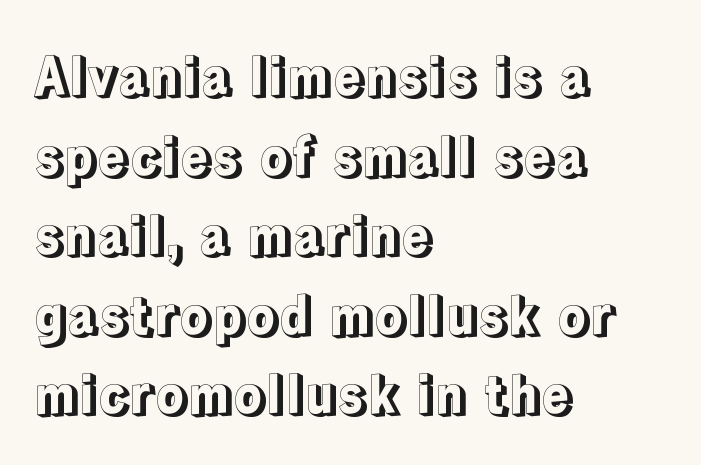
{"italic": "no", "width": "normal", "x_height": "medium", "monospaced": "no", "underline": "no", "align": "left", "line_spacing": "normal", "line_spacing_ratio": 1.53, "letter_spacing": "normal", "letter_spacing_em": 0.0, "glyph_px": 52}
